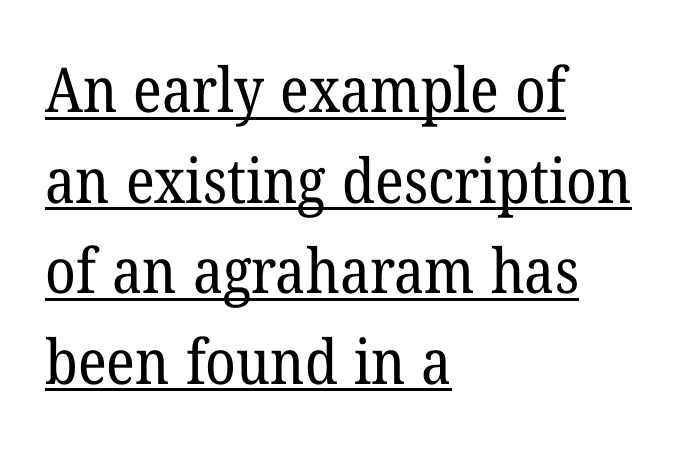
{"serif": "yes", "bold": "no", "weight": "regular", "width": "normal", "stroke_contrast": "low", "x_height": "medium", "monospaced": "no", "underline": "yes", "align": "left", "line_spacing": "normal", "line_spacing_ratio": 1.46, "letter_spacing": "normal", "letter_spacing_em": 0.0, "glyph_px": 62}
